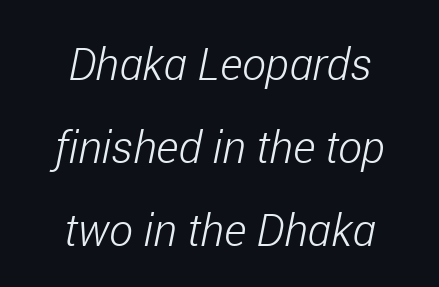
Characters are canted at an angle relative to the baseline's perpendicular. Spacing verdict: proportional, widths tailored to each character. Vertical stems look standard width or narrower in stroke. Compared with a flush-left layout, this one balances lines on the center instead.
